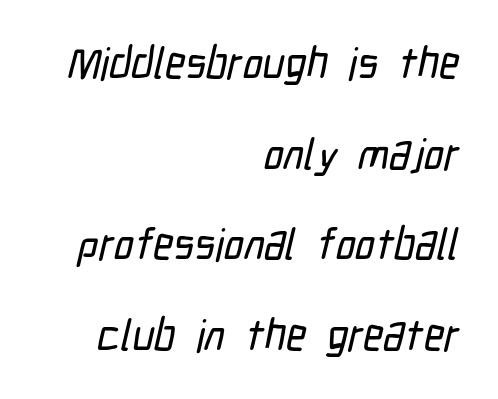
Q: Is the typeface a serif or a sans-serif typeface? A: Sans-serif.
Q: Is the text underlined? A: No.
Q: How is the paragraph aligned? A: Right-aligned.
Q: Is the spacing between letters normal or unusually wide? A: Normal.
Q: Is the spacing between lines tight, normal or loose? A: Loose.
Q: Width (condensed, normal, or wide)? A: Condensed.
Q: Stroke contrast? A: Low.
Q: x-height? A: Medium.
Q: Monospaced? A: No.
